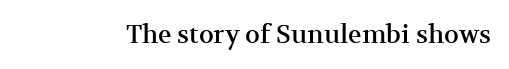
Q: Is the text italic (slanted)? A: No, it is upright.
Q: Is the text underlined? A: No.
Q: Is the spacing between letters normal or unusually wide? A: Normal.
